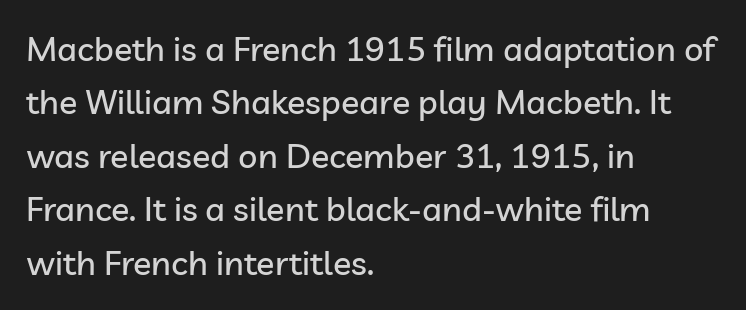
The image shows 34 px sans-serif type, upright; set left-aligned, normal line spacing (1.57x), normal letter spacing, not underlined; low stroke contrast and a medium x-height.
